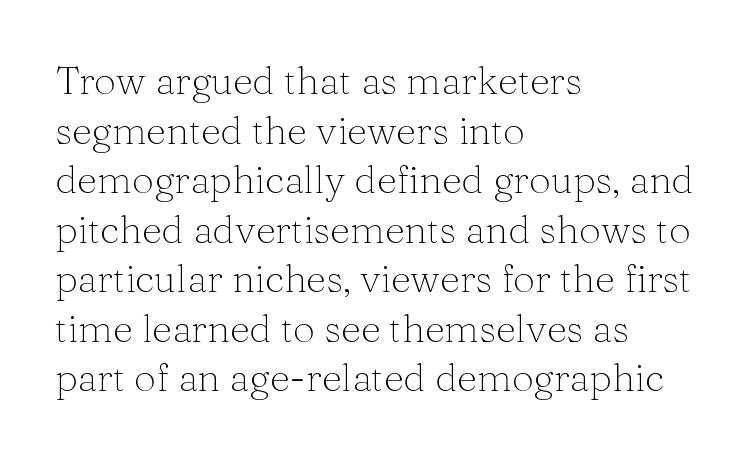
{"serif": "yes", "italic": "no", "bold": "no", "weight": "light", "width": "normal", "stroke_contrast": "medium", "x_height": "medium", "monospaced": "no", "underline": "no", "align": "left", "line_spacing": "normal", "line_spacing_ratio": 1.27, "letter_spacing": "normal", "letter_spacing_em": 0.0, "glyph_px": 39}
